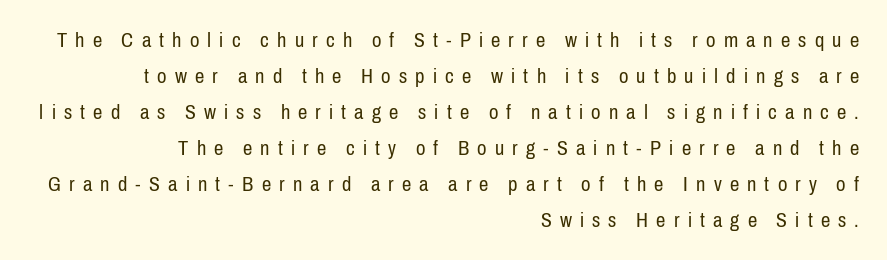
Caption: multi-line text, flush right, ragged left. There is plenty of visible air inserted between adjacent glyphs. The weight would be labelled regular, book, light, or lighter still. These lines were composed using upright roman letters. The specimen omits any rule beneath the text block's lines.
